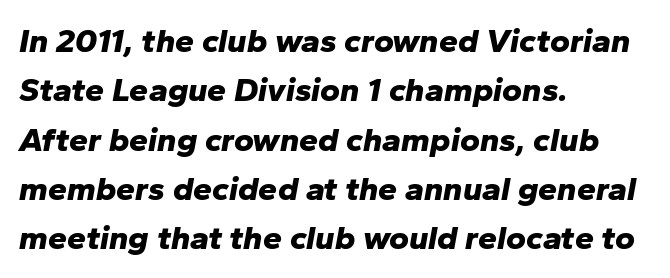
The image shows 34 px bold type, italic (leaning right); set left-aligned, normal line spacing (1.45x), normal letter spacing, not underlined; low stroke contrast and a medium x-height.
